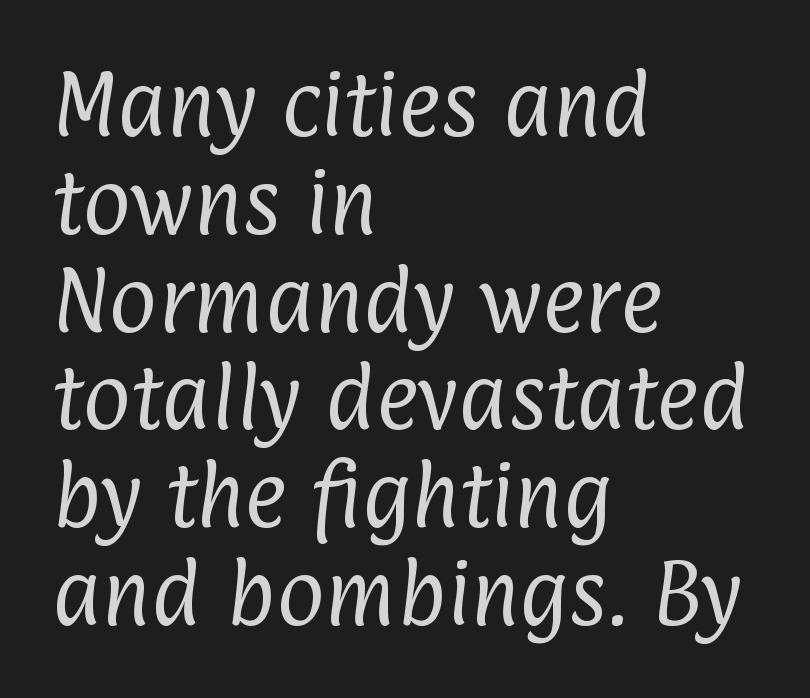
Q: Is the text bold? A: No.
Q: Is the typeface a serif or a sans-serif typeface? A: Sans-serif.
Q: Is the text underlined? A: No.
Q: How is the paragraph aligned? A: Left-aligned.
Q: Is the spacing between letters normal or unusually wide? A: Normal.
Q: Is the spacing between lines tight, normal or loose? A: Normal.
Q: Width (condensed, normal, or wide)? A: Condensed.
Q: Stroke contrast? A: Low.
Q: x-height? A: Medium.
Q: Monospaced? A: No.
